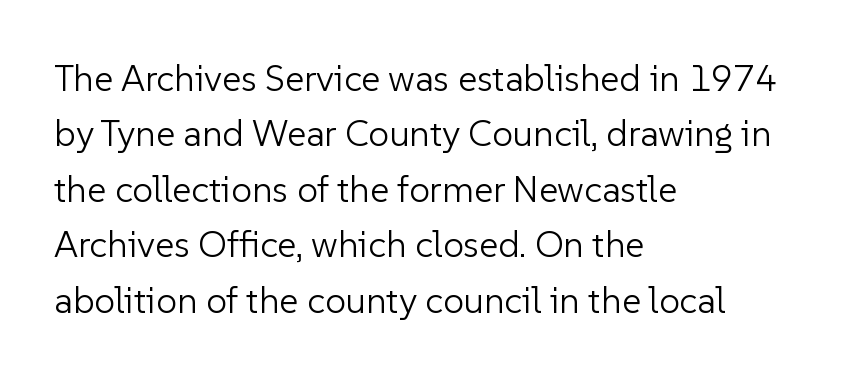
Q: Is the text bold? A: No.
Q: Is the text italic (slanted)? A: No, it is upright.
Q: Is the typeface a serif or a sans-serif typeface? A: Sans-serif.
Q: Is the text underlined? A: No.
Q: How is the paragraph aligned? A: Left-aligned.
Q: Is the spacing between letters normal or unusually wide? A: Normal.
Q: Is the spacing between lines tight, normal or loose? A: Normal.
Q: Width (condensed, normal, or wide)? A: Normal.
Q: Stroke contrast? A: Low.
Q: x-height? A: Medium.
Q: Monospaced? A: No.
